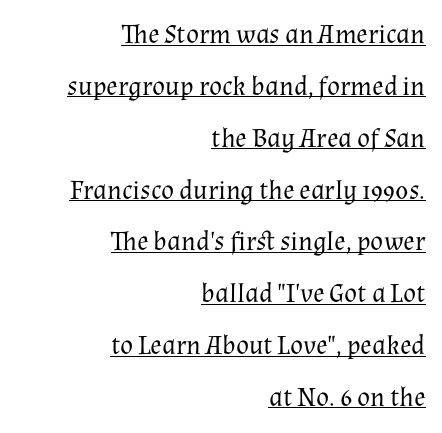
Upright lettering throughout. Tracking value appears to be zero — textbook default spacing. A continuous stroke trails under the words, as in a hyperlink. Vertically, the passage feels expansive, rows floating well apart. The compositor pushed each line to the right boundary.
